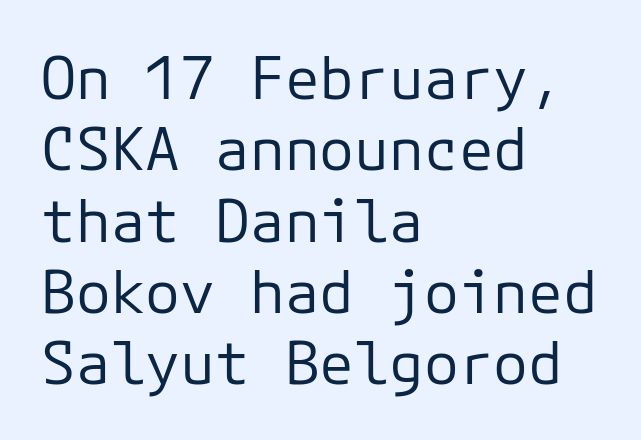
{"serif": "no", "italic": "no", "bold": "no", "weight": "regular", "width": "normal", "stroke_contrast": "low", "x_height": "medium", "monospaced": "yes", "underline": "no", "align": "left", "line_spacing_ratio": 1.23, "letter_spacing": "normal", "letter_spacing_em": 0.0, "glyph_px": 58}
